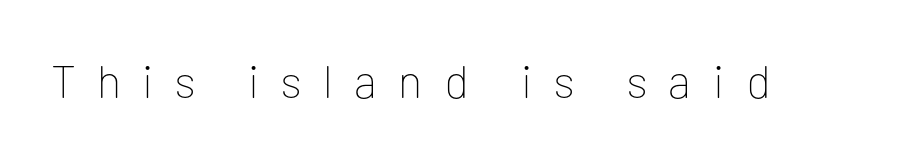
{"serif": "no", "italic": "no", "bold": "no", "weight": "thin", "width": "normal", "stroke_contrast": "low", "x_height": "medium", "monospaced": "no", "underline": "no", "letter_spacing": "wide", "letter_spacing_em": 0.47, "glyph_px": 46}
